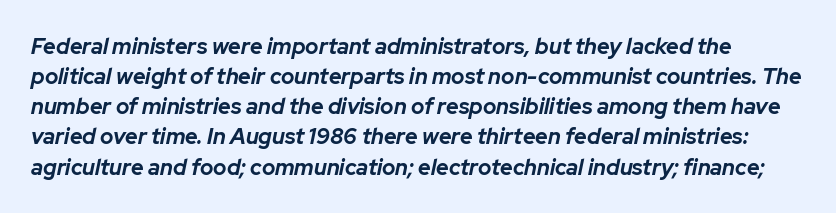
There's an unmistakable incline to the writing here. The gap between lines stays unmarked. Heavy, bold letterforms. How are the letters spaced? Ordinarily, with no added tracking.
